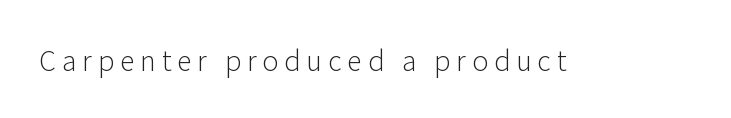
{"italic": "no", "bold": "no", "underline": "no", "letter_spacing": "wide", "letter_spacing_em": 0.22, "glyph_px": 27}
